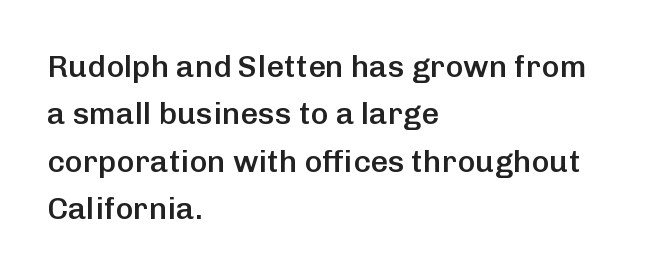
Ascenders rise straight up at ninety degrees. The strokes are fattened partway — semibold, not bold. Character widths vary here, with narrow letters taking less room than wide ones. No word sits above an underline.
